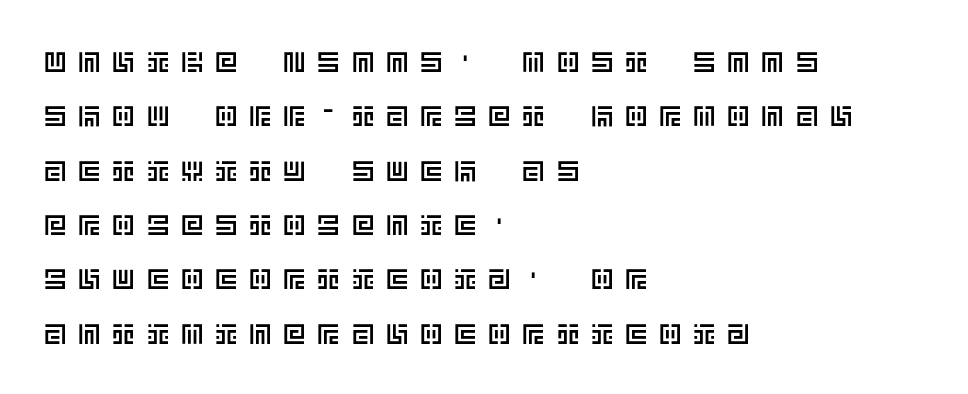
Every stem runs plumb, perpendicular to the baseline. Notice how the passage keeps a crisp vertical edge on the left only. Interline gaps are noticeably wide in this sample. Quick note: underline off. Short note: letters widely spaced.
